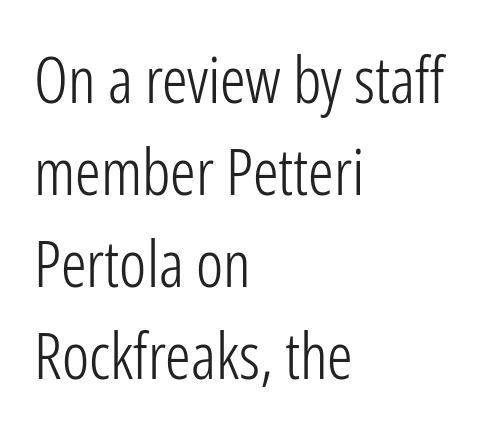
{"serif": "no", "italic": "no", "bold": "no", "weight": "light", "width": "condensed", "stroke_contrast": "low", "x_height": "medium", "monospaced": "no", "underline": "no", "align": "left", "line_spacing": "normal", "line_spacing_ratio": 1.44, "letter_spacing": "normal", "letter_spacing_em": 0.0, "glyph_px": 64}
